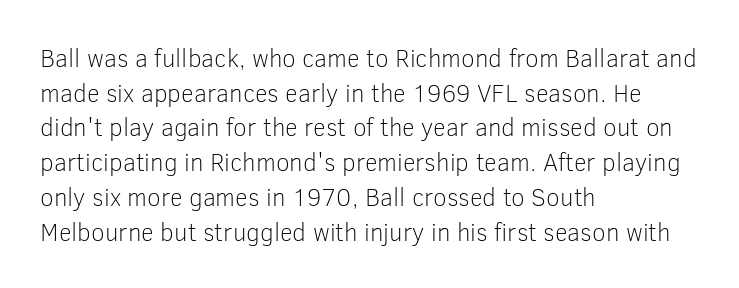
The letters stand straight up with perfectly vertical stems. The typesetter chose a ragged-right arrangement here. What's the leading like? Ordinary, nothing unusual. Nothing unusual about the tracking: characters are spaced as the font intends. Is the stroke heavy? The answer is a plain regular-or-lighter.
